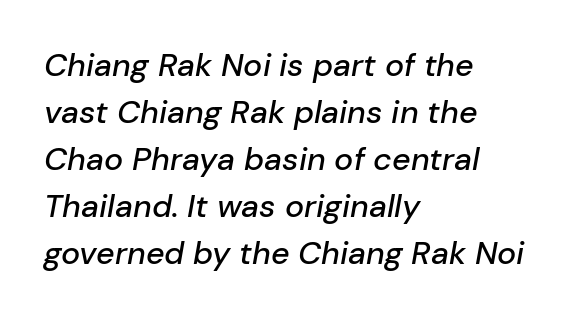
The passage shown leans; its letterforms are oblique. The words here are not underlined. Each letter keeps its own natural width here, so spacing adapts to shape. The typesetter chose a ragged-right arrangement here.
